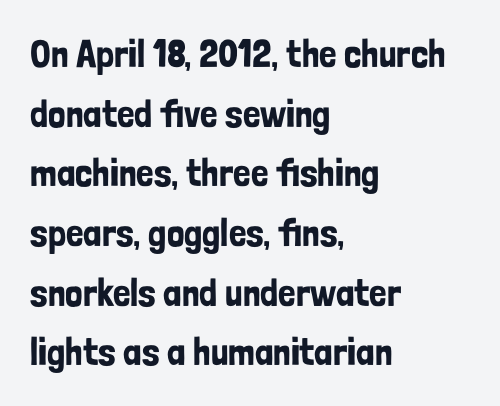
Horizontally, the lines are justified to the leading edge only. Between one letter and the next there's only the usual sliver of space. Note: no serifs on the glyphs. Unmarked baselines from the first word to the last. Posture: upright roman. Baseline-to-baseline distance is the conventional proportion of letter height.
